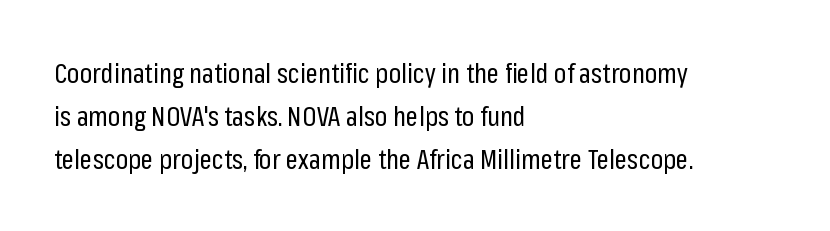
Q: Is the text bold? A: No.
Q: Is the text italic (slanted)? A: No, it is upright.
Q: Is the text underlined? A: No.
Q: How is the paragraph aligned? A: Left-aligned.
Q: Is the spacing between letters normal or unusually wide? A: Normal.
Q: Is the spacing between lines tight, normal or loose? A: Normal.
